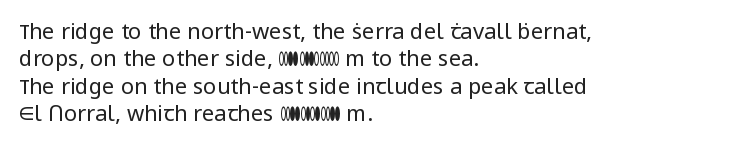
The image shows 22 px text type, upright; set left-aligned, line spacing 1.24x, normal letter spacing, not underlined.
